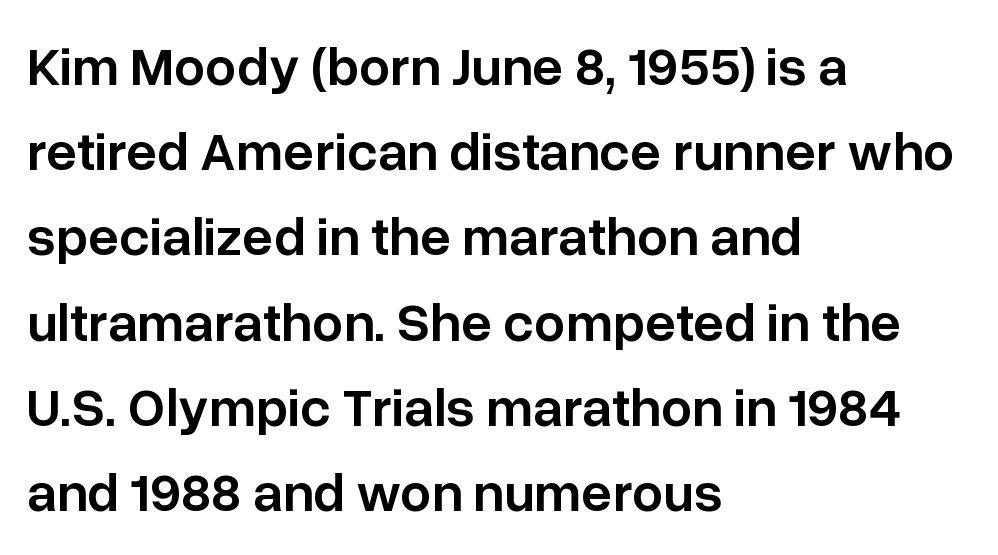
{"serif": "no", "italic": "no", "bold": "semi", "weight": "semibold", "width": "normal", "stroke_contrast": "low", "x_height": "medium", "monospaced": "no", "underline": "no", "align": "left", "line_spacing": "normal", "line_spacing_ratio": 1.55, "letter_spacing": "normal", "letter_spacing_em": 0.0, "glyph_px": 55}
